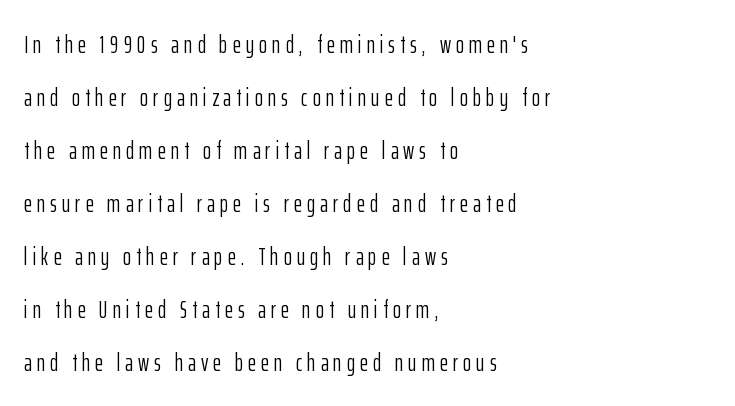
Bold? No — there's no thickening of the strokes. Each row of text sits above clean, open space. The font's upright variant was chosen for this text. These lines are set flush left with a ragged right edge. How are the letters spaced? Widely, with obvious added tracking. Baseline-to-baseline distance is far greater than the letter height.
